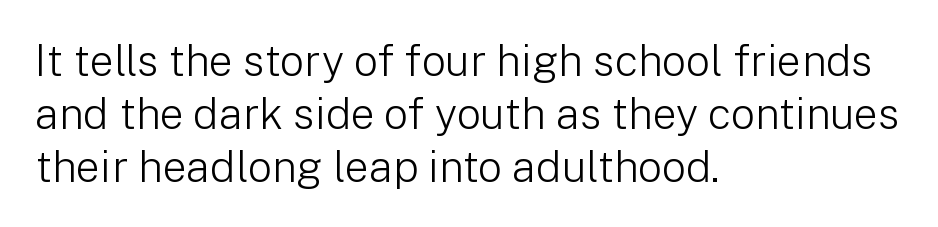
Spacing between characters is what you'd get straight out of the box. The face used here is proportionally spaced, like ordinary book or web type. This is roman type, the default non-slanted kind. A light-to-regular cut is what we see here. This is sans-serif lettering, the kind often seen on screens and signage. Leftover space on each line is placed entirely after the last word.
